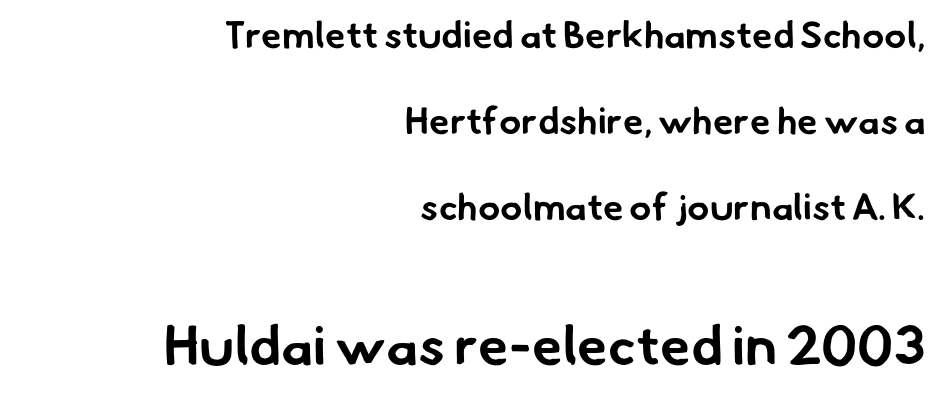
The image shows 55 px bold sans-serif type; set right-aligned, loose line spacing (2.33x), normal letter spacing, not underlined; the second (bottom) block is 1.49x larger; low stroke contrast and a small x-height.
